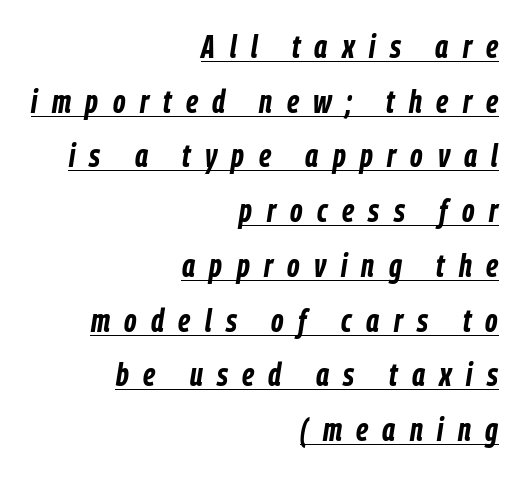
The image shows 32 px bold, condensed type, italic (leaning right); set right-aligned, line spacing 1.71x, unusually wide letter spacing (+0.45 em), underlined; low stroke contrast and a medium x-height.
